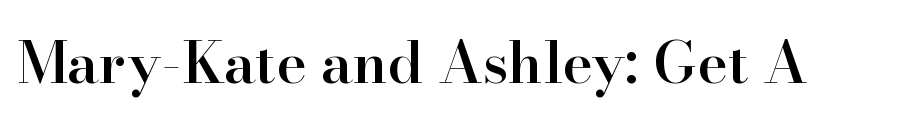
{"serif": "yes", "italic": "no", "bold": "semi", "weight": "semibold", "width": "normal", "stroke_contrast": "high", "x_height": "small", "monospaced": "no", "underline": "no", "letter_spacing": "normal", "letter_spacing_em": 0.0, "glyph_px": 58}
